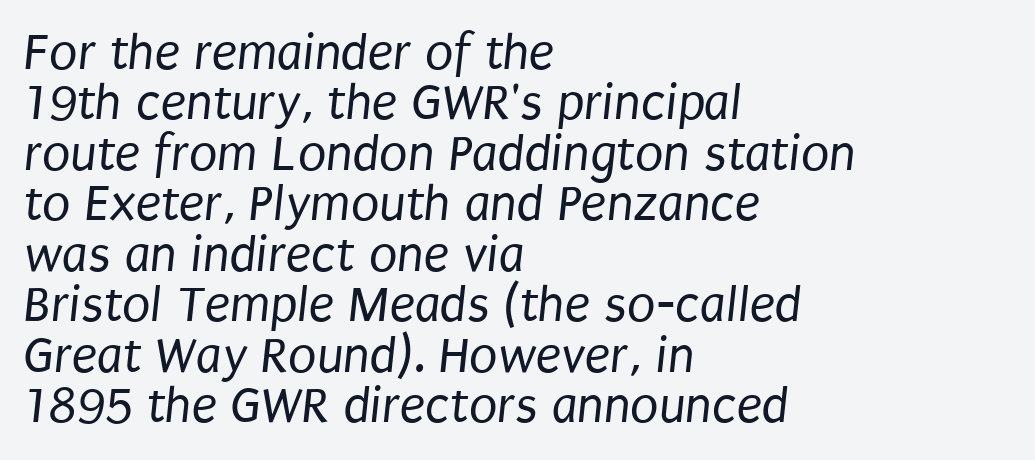
Type without underlining. Students, observe: this is what under-led, compact text looks like. Looks like regular typesetting: each glyph gets only the width it needs. You can tell from the bare stems that sans-serif type was used. This sample is left-justified, so line endings fall wherever the words run out. A typesetter would call this zero additional tracking.
